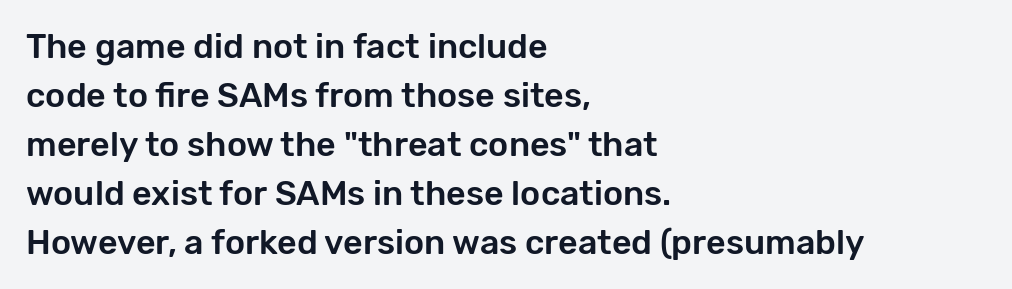
The image shows 34 px sans-serif type, upright; set left-aligned, normal line spacing (1.44x), normal letter spacing, not underlined; low stroke contrast and a medium x-height.
